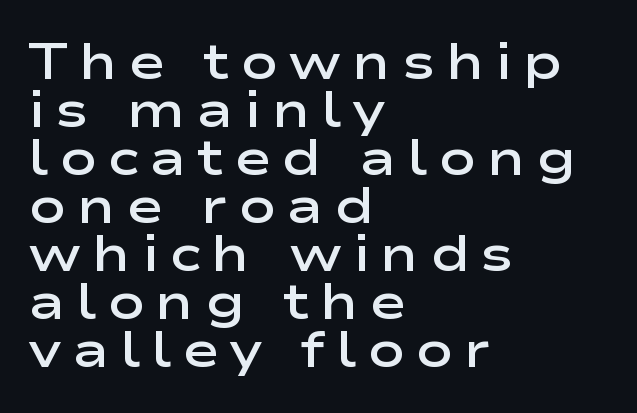
The image shows 50 px semibold, wide sans-serif type, upright; set left-aligned, tight line spacing (0.96x), unusually wide letter spacing (+0.21 em), not underlined; low stroke contrast and a medium x-height.
